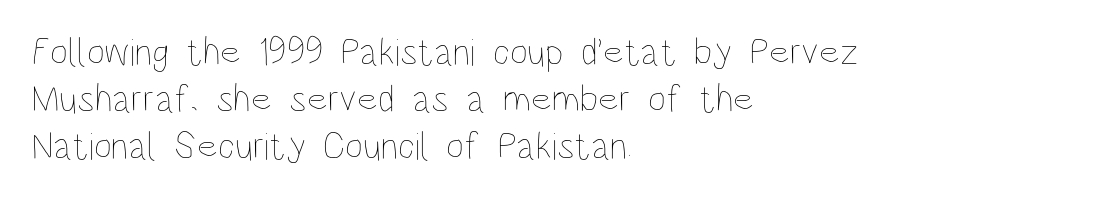
The image shows 39 px thin, condensed type, upright; set left-aligned, line spacing 1.21x, normal letter spacing, not underlined; low stroke contrast and a large x-height.
